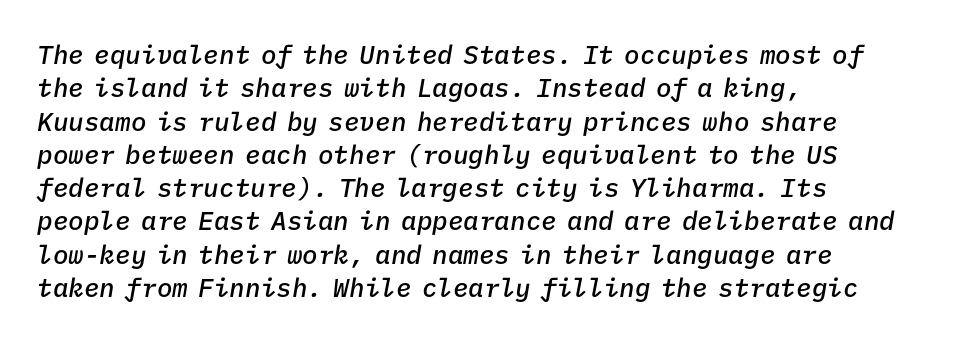
Q: Is the text bold? A: Semi-bold.
Q: Is the text italic (slanted)? A: Yes, it leans right by about 9 degrees.
Q: Is the text underlined? A: No.
Q: How is the paragraph aligned? A: Left-aligned.
Q: Is the spacing between letters normal or unusually wide? A: Normal.
Q: Is the spacing between lines tight, normal or loose? A: Normal.
